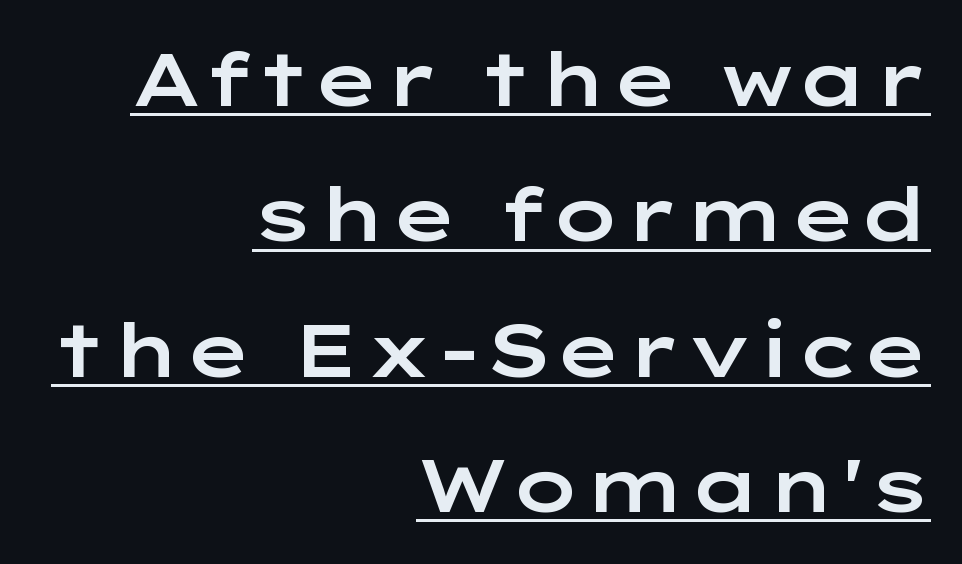
Q: Is the text italic (slanted)? A: No, it is upright.
Q: Is the typeface a serif or a sans-serif typeface? A: Sans-serif.
Q: Is the text underlined? A: Yes.
Q: How is the paragraph aligned? A: Right-aligned.
Q: Is the spacing between letters normal or unusually wide? A: Normal.
Q: Width (condensed, normal, or wide)? A: Wide.
Q: Stroke contrast? A: Low.
Q: x-height? A: Medium.
Q: Monospaced? A: No.
